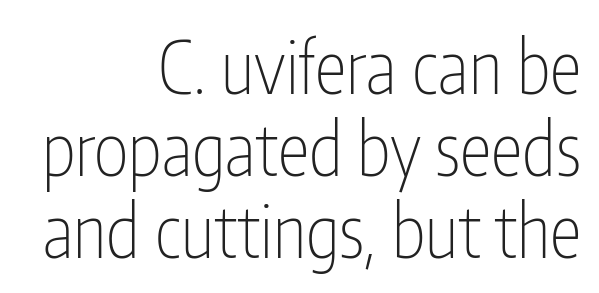
Q: Is the text bold? A: No.
Q: Is the text italic (slanted)? A: No, it is upright.
Q: Is the typeface a serif or a sans-serif typeface? A: Sans-serif.
Q: Is the text underlined? A: No.
Q: How is the paragraph aligned? A: Right-aligned.
Q: Is the spacing between letters normal or unusually wide? A: Normal.
Q: Is the spacing between lines tight, normal or loose? A: Tight.
Q: Width (condensed, normal, or wide)? A: Condensed.
Q: Stroke contrast? A: Low.
Q: x-height? A: Medium.
Q: Monospaced? A: No.
